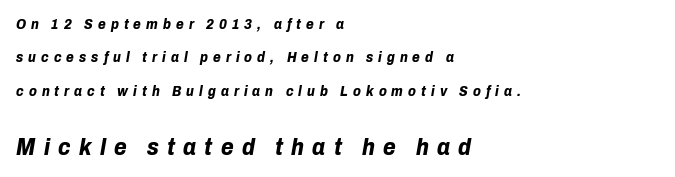
{"italic": "yes", "lean": "right", "slant_degrees": 10, "bold": "yes", "underline": "no", "align": "left", "line_spacing": "loose", "line_spacing_ratio": 2.38, "letter_spacing": "wide", "letter_spacing_em": 0.36, "larger_block": "second", "size_ratio": 1.64, "glyph_px": 23}
